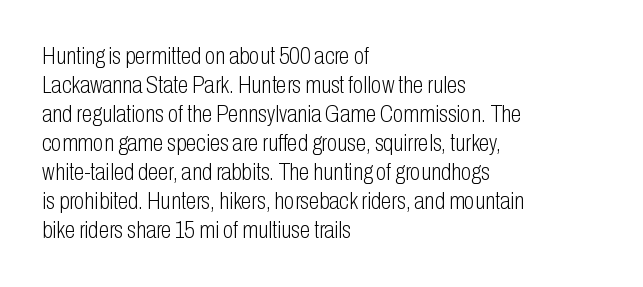
{"italic": "no", "bold": "no", "underline": "no", "align": "left", "line_spacing_ratio": 1.21, "letter_spacing": "normal", "letter_spacing_em": 0.0, "glyph_px": 24}
